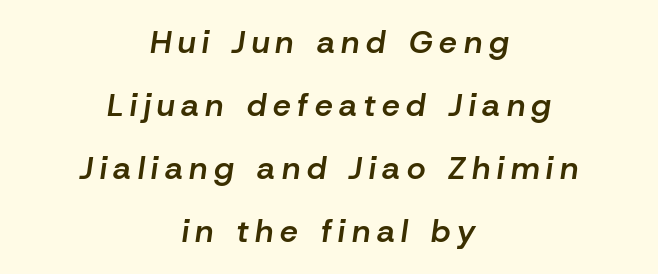
The image shows 32 px semibold type, italic (leaning right); set centered, loose line spacing (1.97x), unusually wide letter spacing (+0.21 em), not underlined; low stroke contrast and a medium x-height.
